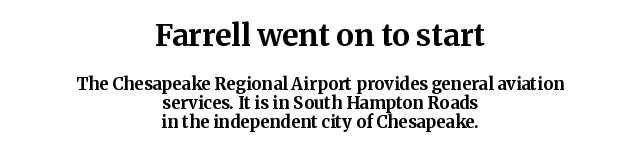
The image shows 30 px bold serif type, upright; set centered, tight line spacing (1.11x), normal letter spacing, not underlined; the first (top) block is 1.76x larger; medium stroke contrast and a medium x-height.
